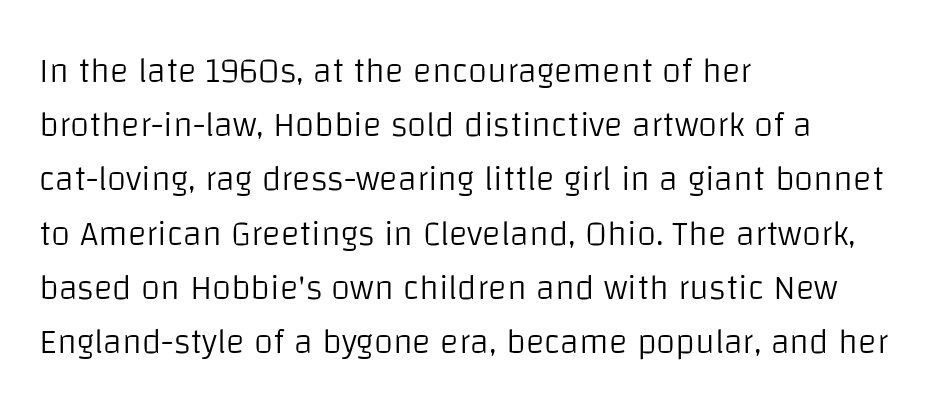
Q: Is the text bold? A: No.
Q: Is the text italic (slanted)? A: No, it is upright.
Q: Is the typeface a serif or a sans-serif typeface? A: Sans-serif.
Q: Is the text underlined? A: No.
Q: How is the paragraph aligned? A: Left-aligned.
Q: Is the spacing between letters normal or unusually wide? A: Normal.
Q: Is the spacing between lines tight, normal or loose? A: Normal.
Q: Width (condensed, normal, or wide)? A: Normal.
Q: Stroke contrast? A: Low.
Q: x-height? A: Large.
Q: Monospaced? A: No.
